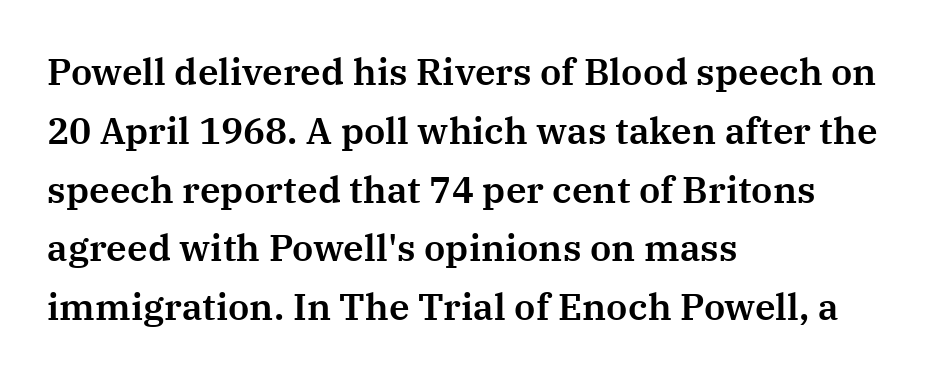
Compared with typical body copy, the letter spacing here is the same. The axis of the letterforms is exactly vertical. The rendering uses a moderate line-height, typical for paragraphs. The words here are not underlined. Letterform terminals end in serifs throughout the passage. Reading down the block, your eye returns to a fixed left position each line.
